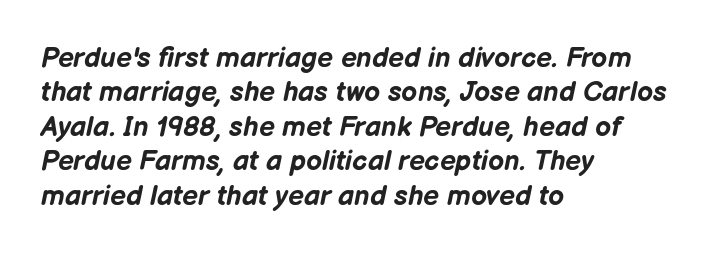
In CSS terms this would be text-align: left. You'd pick this weight for a headline — it's a proper bold. A typesetter would call this zero additional tracking. A clean baseline with only descenders dipping below it. Tall strokes in this sample are angled rather than plumb. Do the characters align in a grid? No, the font is proportional.
